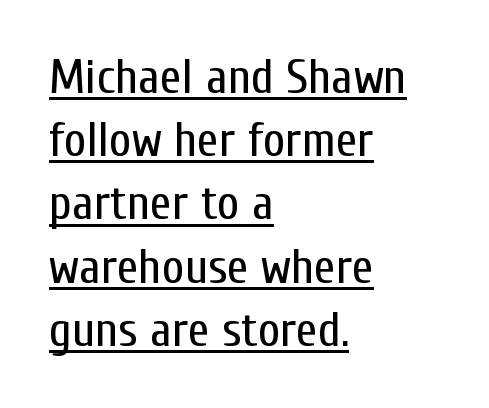
The image shows 49 px regular-weight, condensed sans-serif type, upright; set left-aligned, normal line spacing (1.29x), normal letter spacing, underlined; low stroke contrast and a medium x-height.
